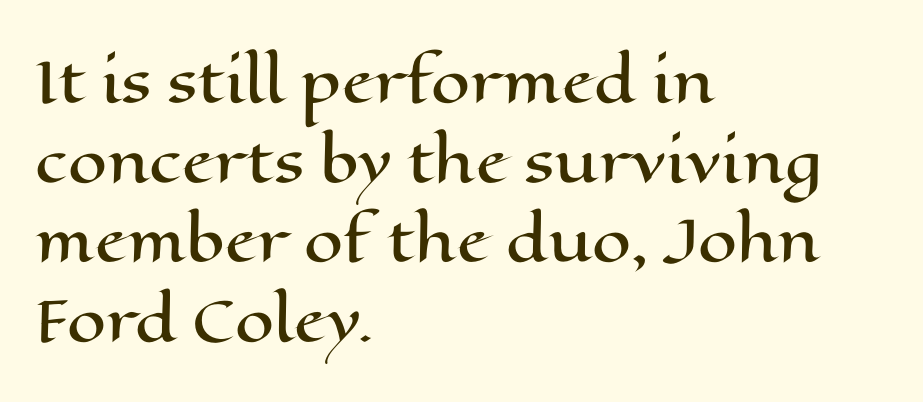
Q: Is the text italic (slanted)? A: No, it is upright.
Q: Is the text underlined? A: No.
Q: How is the paragraph aligned? A: Left-aligned.
Q: Is the spacing between letters normal or unusually wide? A: Normal.
Q: Is the spacing between lines tight, normal or loose? A: Normal.
Q: Width (condensed, normal, or wide)? A: Wide.
Q: Stroke contrast? A: High.
Q: x-height? A: Medium.
Q: Monospaced? A: No.
